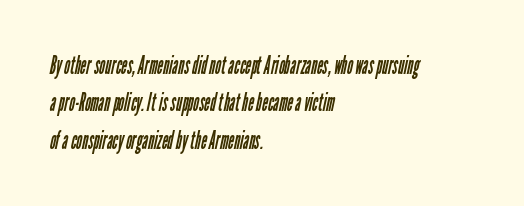
{"bold": "no", "underline": "no", "align": "left", "line_spacing": "normal", "line_spacing_ratio": 1.5, "letter_spacing": "normal", "letter_spacing_em": 0.0, "glyph_px": 25}
